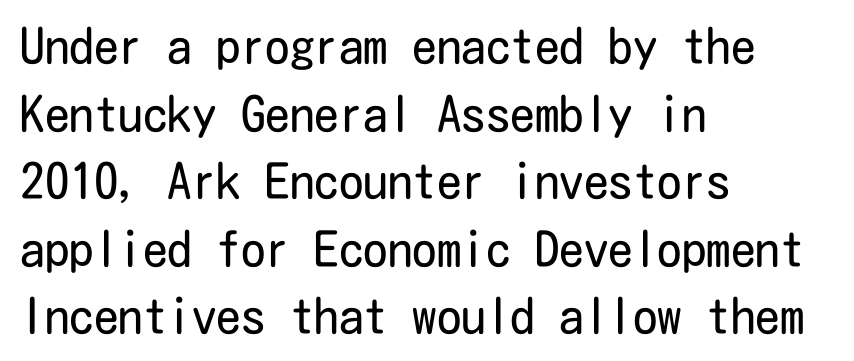
The image shows 49 px regular-weight, condensed sans-serif type, upright; set left-aligned, normal line spacing (1.38x), normal letter spacing, not underlined; low stroke contrast and a medium x-height.
